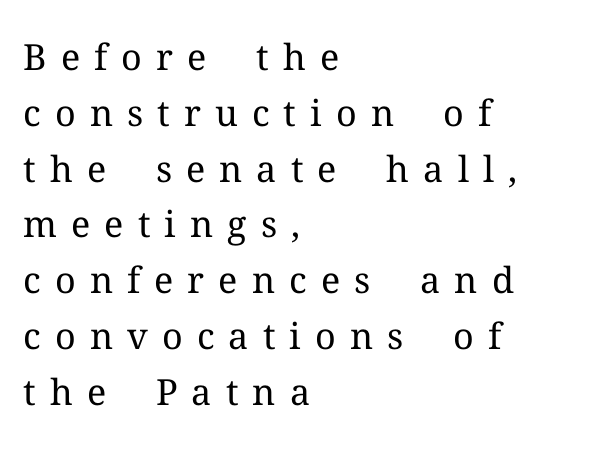
Q: Is the text bold? A: No.
Q: Is the text italic (slanted)? A: No, it is upright.
Q: Is the typeface a serif or a sans-serif typeface? A: Serif.
Q: Is the text underlined? A: No.
Q: How is the paragraph aligned? A: Left-aligned.
Q: Is the spacing between letters normal or unusually wide? A: Unusually wide.
Q: Is the spacing between lines tight, normal or loose? A: Normal.
Q: Width (condensed, normal, or wide)? A: Normal.
Q: Stroke contrast? A: Medium.
Q: x-height? A: Medium.
Q: Monospaced? A: No.
